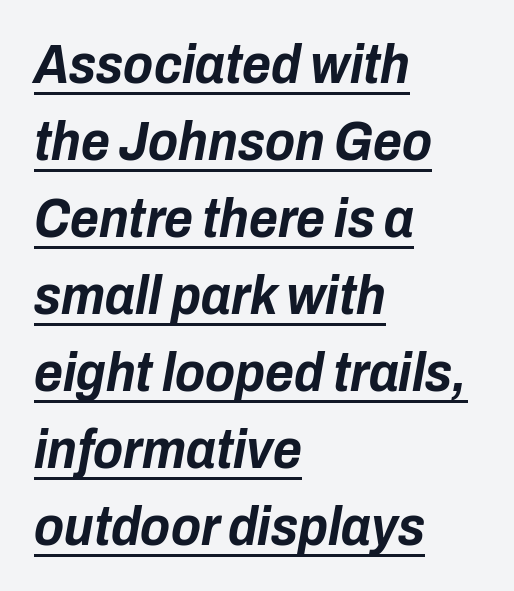
{"italic": "yes", "lean": "right", "slant_degrees": 10, "bold": "yes", "weight": "bold", "width": "condensed", "stroke_contrast": "low", "x_height": "medium", "monospaced": "no", "underline": "yes", "align": "left", "line_spacing": "normal", "line_spacing_ratio": 1.4, "letter_spacing": "normal", "letter_spacing_em": 0.0, "glyph_px": 55}
